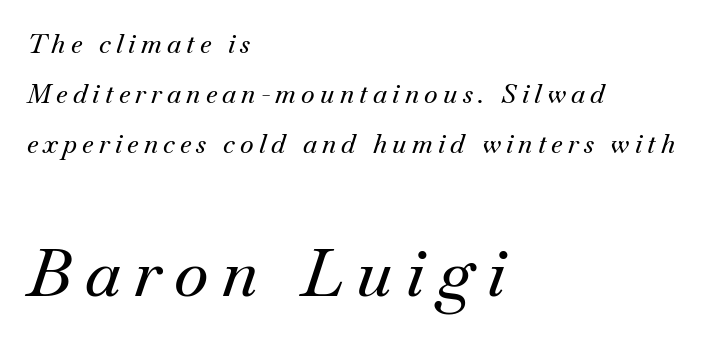
{"serif": "yes", "italic": "yes", "lean": "right", "slant_degrees": 18, "width": "normal", "stroke_contrast": "medium", "x_height": "small", "monospaced": "no", "underline": "no", "align": "left", "line_spacing": "loose", "line_spacing_ratio": 1.92, "letter_spacing": "wide", "letter_spacing_em": 0.2, "larger_block": "second", "size_ratio": 2.54, "glyph_px": 66}
